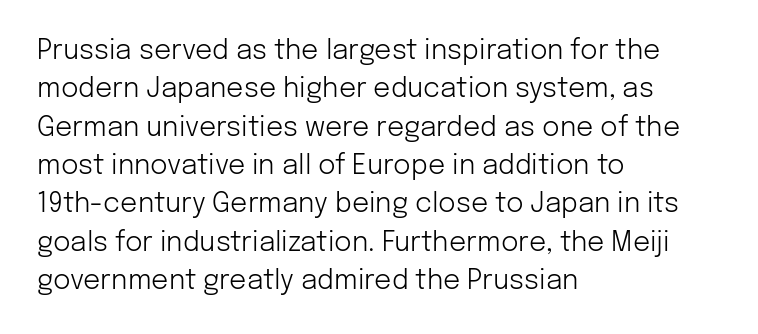
Every row of glyphs begins at an identical x-position on the left. A roman cut, with each character standing at attention. Does the leading feel generous? No, just average. The tracking reads as untouched default to a designer's eye.
